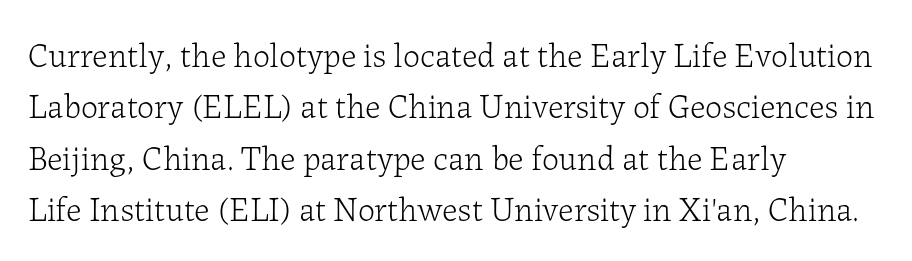
Q: Is the text bold? A: No.
Q: Is the text italic (slanted)? A: No, it is upright.
Q: Is the typeface a serif or a sans-serif typeface? A: Serif.
Q: Is the text underlined? A: No.
Q: How is the paragraph aligned? A: Left-aligned.
Q: Is the spacing between letters normal or unusually wide? A: Normal.
Q: Is the spacing between lines tight, normal or loose? A: Normal.
Q: Width (condensed, normal, or wide)? A: Normal.
Q: Stroke contrast? A: Low.
Q: x-height? A: Medium.
Q: Monospaced? A: No.
